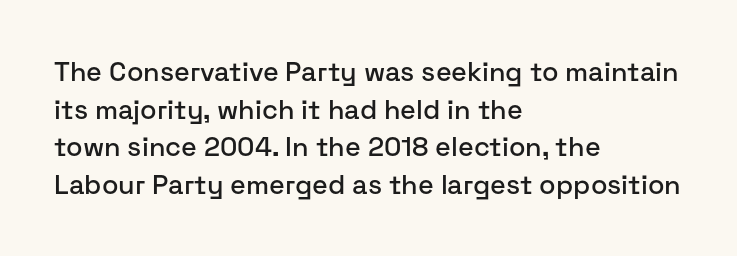
Q: Is the text italic (slanted)? A: No, it is upright.
Q: Is the text underlined? A: No.
Q: How is the paragraph aligned? A: Left-aligned.
Q: Is the spacing between letters normal or unusually wide? A: Normal.
Q: Is the spacing between lines tight, normal or loose? A: Normal.
